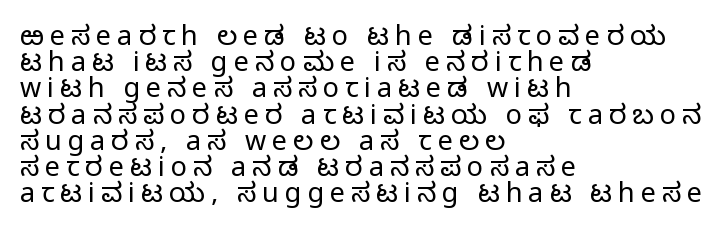
{"italic": "no", "bold": "no", "underline": "no", "align": "left", "line_spacing": "tight", "line_spacing_ratio": 0.97, "letter_spacing": "wide", "letter_spacing_em": 0.22, "glyph_px": 27}
